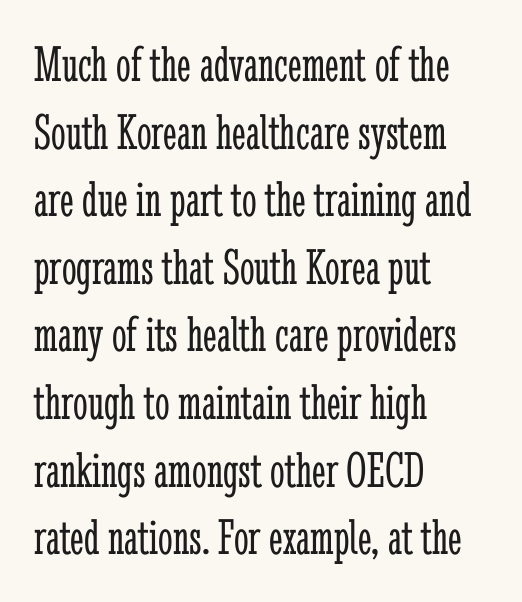
Honestly, the row spacing looks completely unremarkable. Every character sits straight up, as roman type does. A serif font was chosen for this passage. Has an underline been added? It has not. Do the characters align in a grid? No, the font is proportional.
